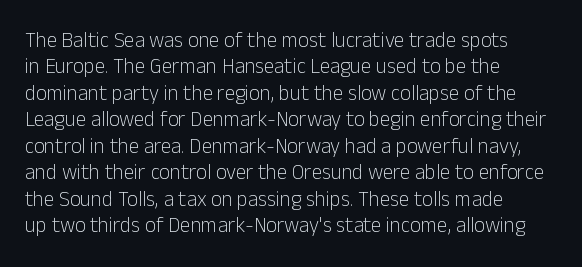
{"italic": "no", "bold": "no", "underline": "no", "align": "left", "line_spacing": "normal", "line_spacing_ratio": 1.26, "letter_spacing": "normal", "letter_spacing_em": 0.0, "glyph_px": 21}
